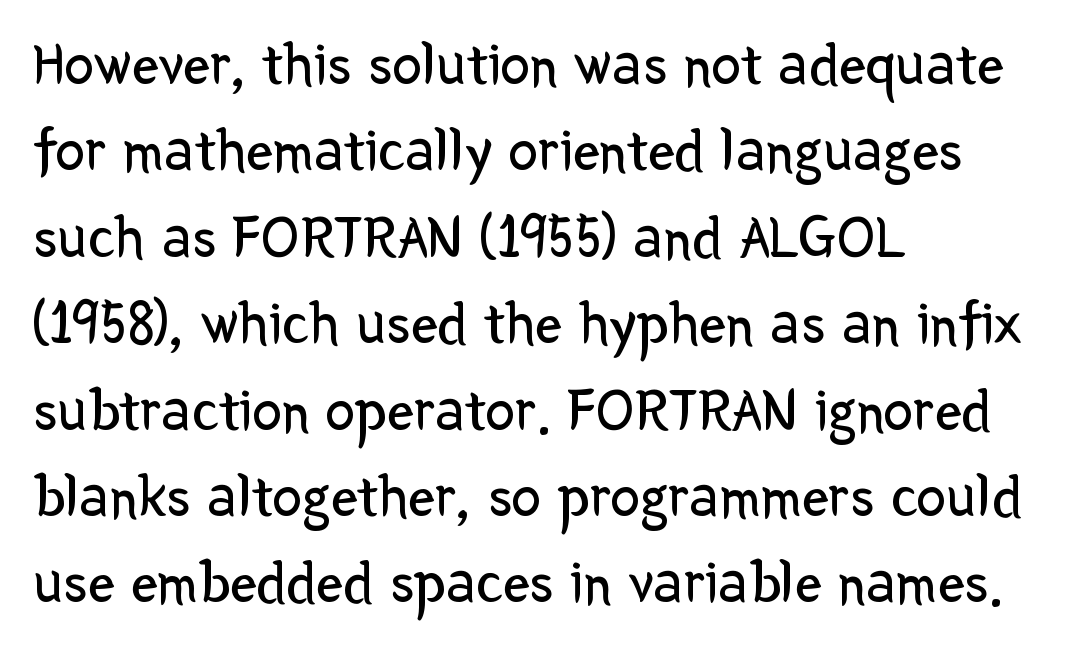
Q: Is the text bold? A: No.
Q: Is the text italic (slanted)? A: No, it is upright.
Q: Is the typeface a serif or a sans-serif typeface? A: Sans-serif.
Q: Is the text underlined? A: No.
Q: How is the paragraph aligned? A: Left-aligned.
Q: Is the spacing between letters normal or unusually wide? A: Normal.
Q: Is the spacing between lines tight, normal or loose? A: Normal.
Q: Width (condensed, normal, or wide)? A: Normal.
Q: Stroke contrast? A: Low.
Q: x-height? A: Medium.
Q: Monospaced? A: No.
